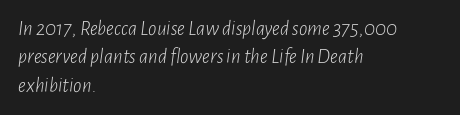
Q: Is the text bold? A: No.
Q: Is the text italic (slanted)? A: Yes, it leans right by about 7 degrees.
Q: Is the text underlined? A: No.
Q: How is the paragraph aligned? A: Left-aligned.
Q: Is the spacing between letters normal or unusually wide? A: Normal.
Q: Is the spacing between lines tight, normal or loose? A: Normal.
